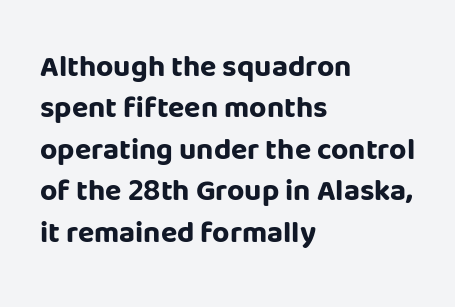
Q: Is the text bold? A: Yes.
Q: Is the text italic (slanted)? A: No, it is upright.
Q: Is the typeface a serif or a sans-serif typeface? A: Sans-serif.
Q: Is the text underlined? A: No.
Q: How is the paragraph aligned? A: Left-aligned.
Q: Is the spacing between letters normal or unusually wide? A: Normal.
Q: Is the spacing between lines tight, normal or loose? A: Normal.
Q: Width (condensed, normal, or wide)? A: Normal.
Q: Stroke contrast? A: Low.
Q: x-height? A: Large.
Q: Monospaced? A: No.
